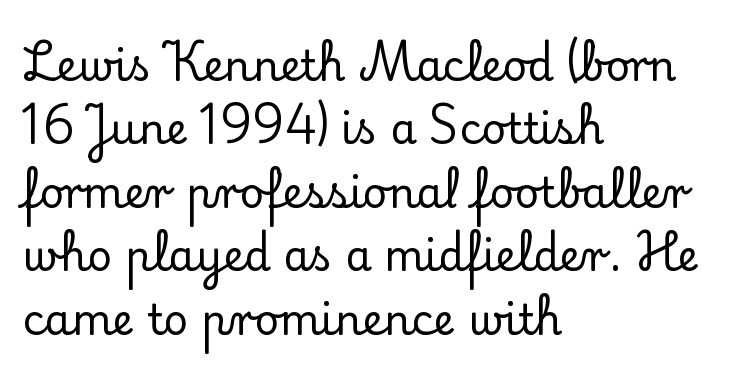
Q: Is the text italic (slanted)? A: No, it is upright.
Q: Is the typeface a serif or a sans-serif typeface? A: Serif.
Q: Is the text underlined? A: No.
Q: How is the paragraph aligned? A: Left-aligned.
Q: Is the spacing between letters normal or unusually wide? A: Normal.
Q: Is the spacing between lines tight, normal or loose? A: Normal.
Q: Width (condensed, normal, or wide)? A: Normal.
Q: Stroke contrast? A: Low.
Q: x-height? A: Small.
Q: Monospaced? A: No.
